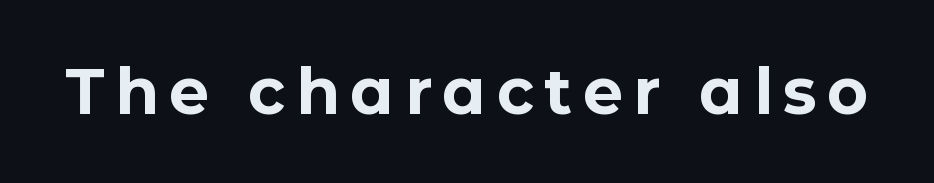
Rule under the text: the space is simply empty. These lines carry a lot of weight — the face is fully bold. Italic: no, the glyphs are upright roman. Font category for this specimen: sans-serif. Varying glyph widths throughout — classic text-font behaviour.
